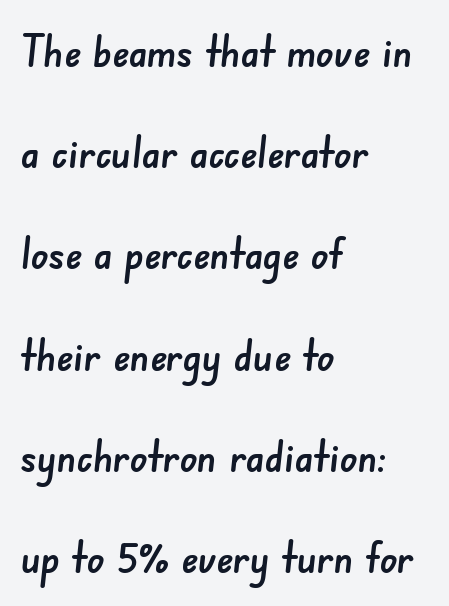
Nobody touched the tracking dial on this one. The space directly below the letters is spotless. Examine the stroke ends and you'll find no serifs. Every row of glyphs begins at an identical x-position on the left. Leading: increased. The face used here is proportionally spaced, like ordinary book or web type.
